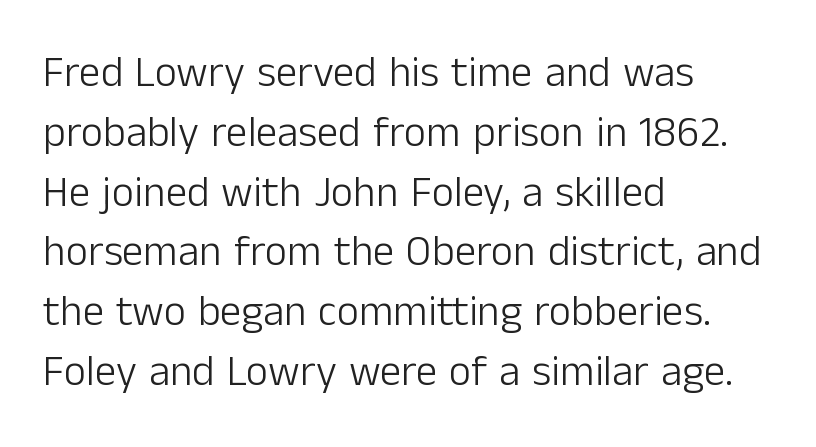
The image shows 43 px light sans-serif type, upright; set left-aligned, normal line spacing (1.39x), normal letter spacing, not underlined; low stroke contrast and a medium x-height.
